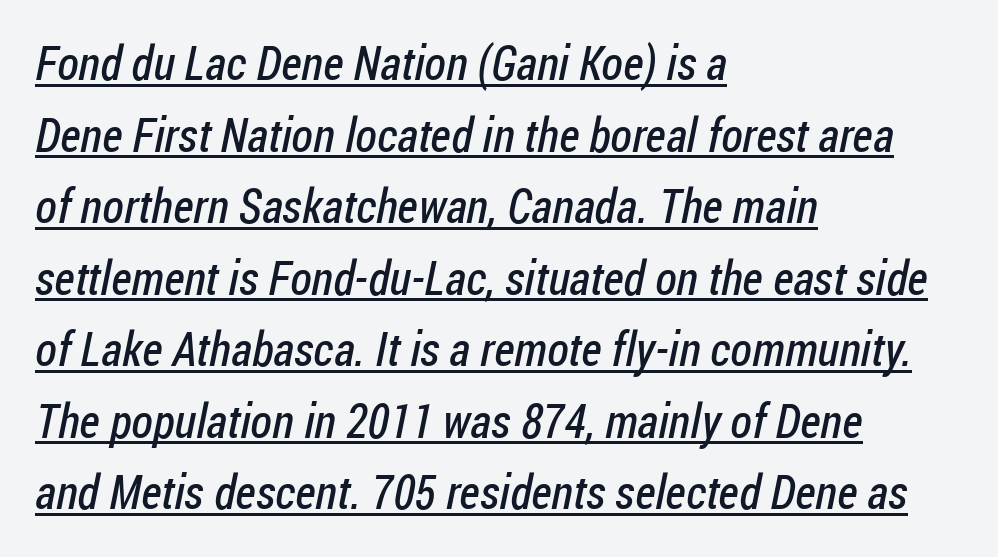
The image shows 48 px regular-weight, condensed sans-serif type; set left-aligned, normal line spacing (1.49x), normal letter spacing, underlined; low stroke contrast and a medium x-height.
